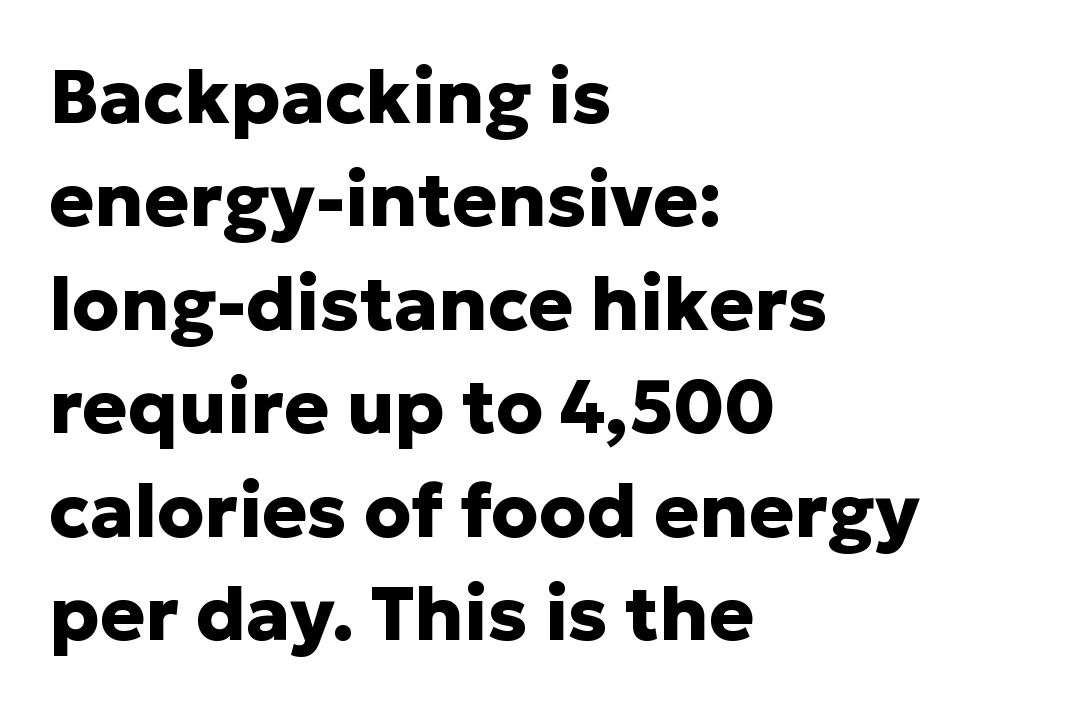
Q: Is the text bold? A: Yes.
Q: Is the text italic (slanted)? A: No, it is upright.
Q: Is the typeface a serif or a sans-serif typeface? A: Sans-serif.
Q: Is the text underlined? A: No.
Q: How is the paragraph aligned? A: Left-aligned.
Q: Is the spacing between letters normal or unusually wide? A: Normal.
Q: Is the spacing between lines tight, normal or loose? A: Normal.
Q: Width (condensed, normal, or wide)? A: Normal.
Q: Stroke contrast? A: Low.
Q: x-height? A: Medium.
Q: Monospaced? A: No.
